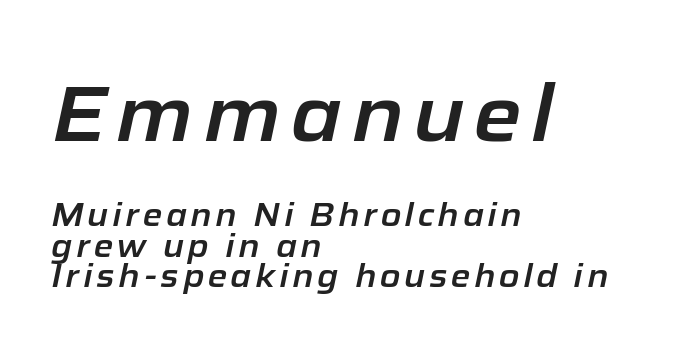
Q: Is the text italic (slanted)? A: Yes, it leans right by about 12 degrees.
Q: Is the text underlined? A: No.
Q: How is the paragraph aligned? A: Left-aligned.
Q: Is the spacing between lines tight, normal or loose? A: Tight.
Q: Which block of text is set in a larger size, the first (top) or the second (bottom)? A: The first (top) one.
Q: Width (condensed, normal, or wide)? A: Normal.
Q: Stroke contrast? A: Low.
Q: x-height? A: Medium.
Q: Monospaced? A: No.
